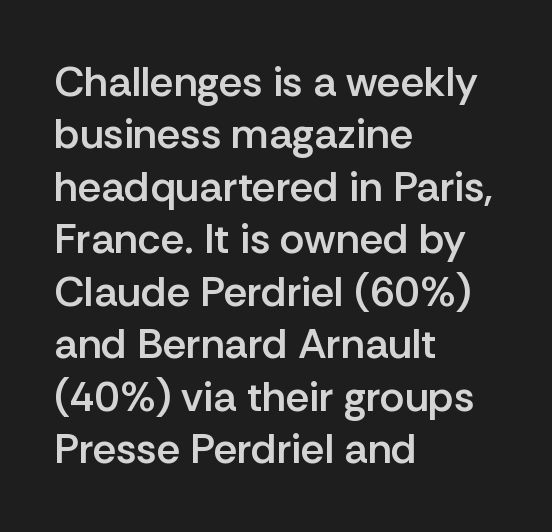
The image shows 42 px semibold sans-serif type, upright; set left-aligned, normal line spacing (1.25x), normal letter spacing, not underlined; low stroke contrast and a medium x-height.
